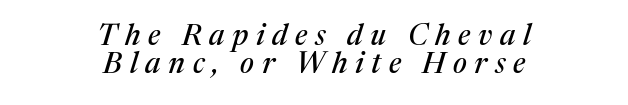
The image shows 29 px serif type, italic (leaning right); set centered, tight line spacing (0.98x), unusually wide letter spacing (+0.26 em), not underlined; medium stroke contrast and a medium x-height.
